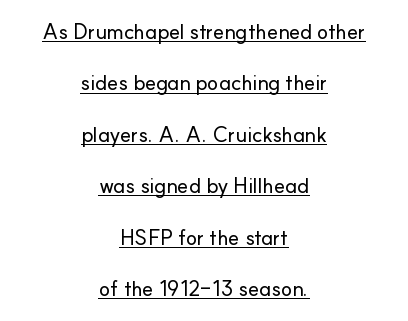
The image shows 21 px text type, upright; set centered, loose line spacing (2.45x), normal letter spacing, underlined.
